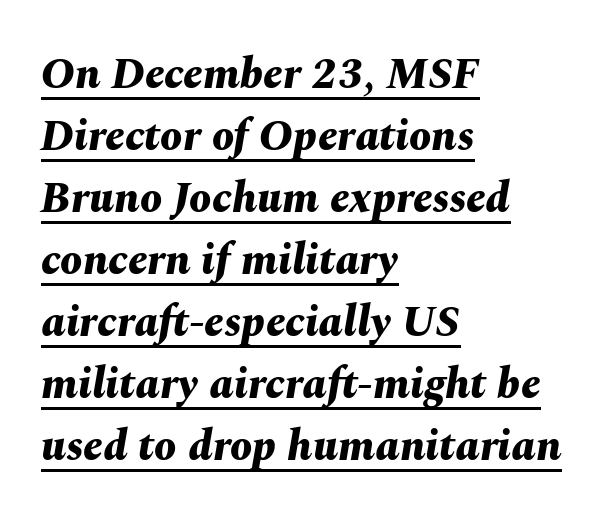
The image shows 44 px bold type, italic (leaning right); set left-aligned, normal line spacing (1.41x), normal letter spacing, underlined; medium stroke contrast and a medium x-height.
